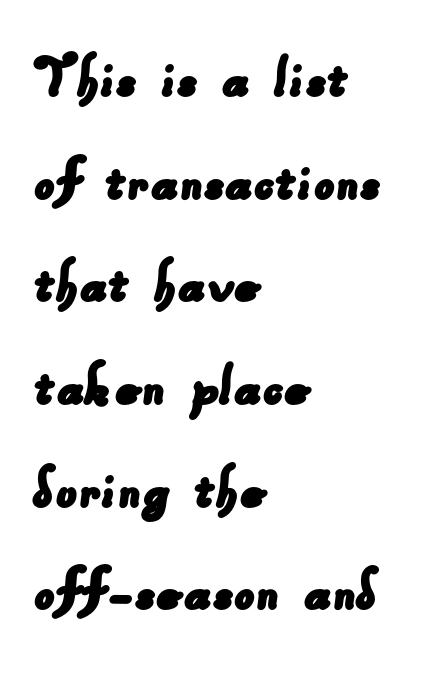
Q: Is the typeface a serif or a sans-serif typeface? A: Sans-serif.
Q: Is the text underlined? A: No.
Q: How is the paragraph aligned? A: Left-aligned.
Q: Is the spacing between letters normal or unusually wide? A: Normal.
Q: Is the spacing between lines tight, normal or loose? A: Normal.
Q: Width (condensed, normal, or wide)? A: Normal.
Q: Stroke contrast? A: Low.
Q: x-height? A: Small.
Q: Monospaced? A: No.
